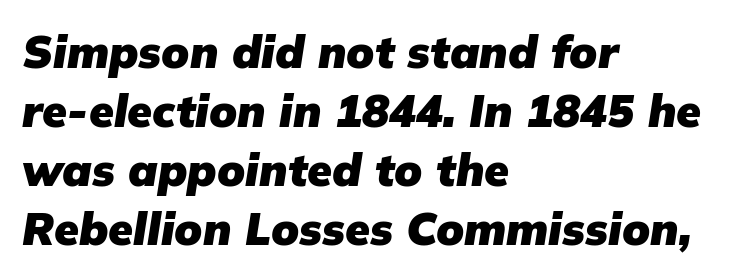
Note the varied advance widths — an 'i' is clearly narrower than an 'm'. Rows of type keep a routine distance in the vertical direction. The face used here is rendered with its standard letterfit. These lines stack with their left ends in a neat column. Tall strokes in this sample are angled rather than plumb. Plain, unruled lines of type.
